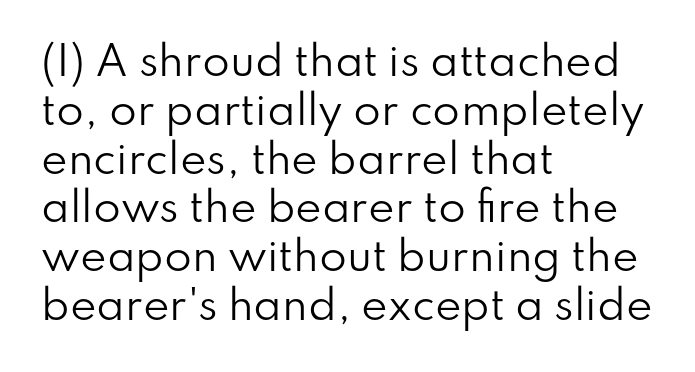
The image shows 40 px regular-weight sans-serif type, upright; set left-aligned, line spacing 1.22x, normal letter spacing, not underlined; low stroke contrast and a small x-height.
